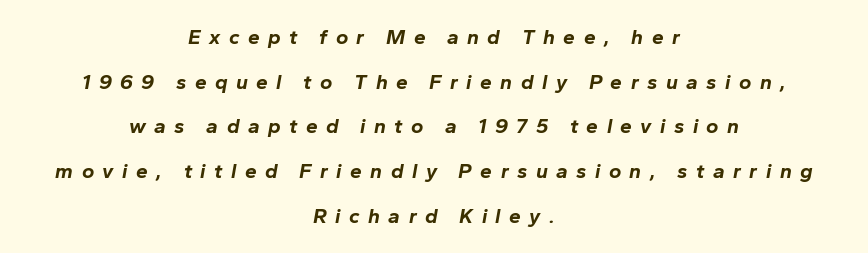
The image shows 21 px bold type, italic (leaning right); set centered, loose line spacing (2.13x), unusually wide letter spacing (+0.4 em), not underlined.
